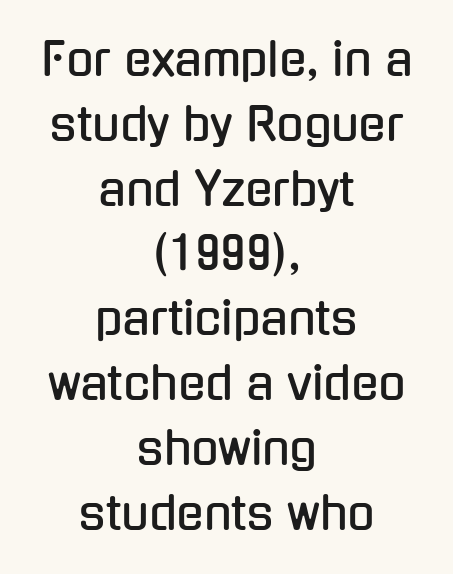
Q: Is the text italic (slanted)? A: No, it is upright.
Q: Is the typeface a serif or a sans-serif typeface? A: Sans-serif.
Q: Is the text underlined? A: No.
Q: How is the paragraph aligned? A: Centered.
Q: Is the spacing between letters normal or unusually wide? A: Normal.
Q: Is the spacing between lines tight, normal or loose? A: Normal.
Q: Width (condensed, normal, or wide)? A: Condensed.
Q: Stroke contrast? A: Low.
Q: x-height? A: Medium.
Q: Monospaced? A: No.
